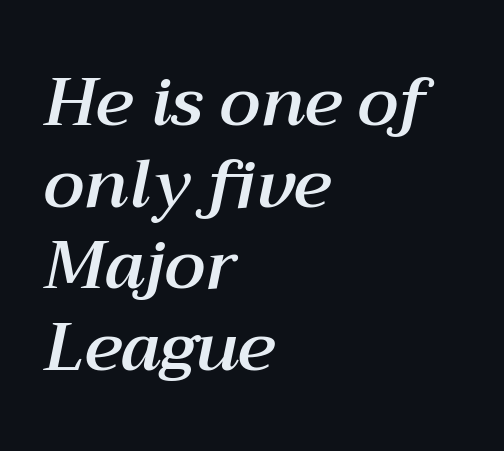
Q: Is the text italic (slanted)? A: Yes, it leans right by about 12 degrees.
Q: Is the text underlined? A: No.
Q: How is the paragraph aligned? A: Left-aligned.
Q: Is the spacing between letters normal or unusually wide? A: Normal.
Q: Width (condensed, normal, or wide)? A: Normal.
Q: Stroke contrast? A: Medium.
Q: x-height? A: Medium.
Q: Monospaced? A: No.
